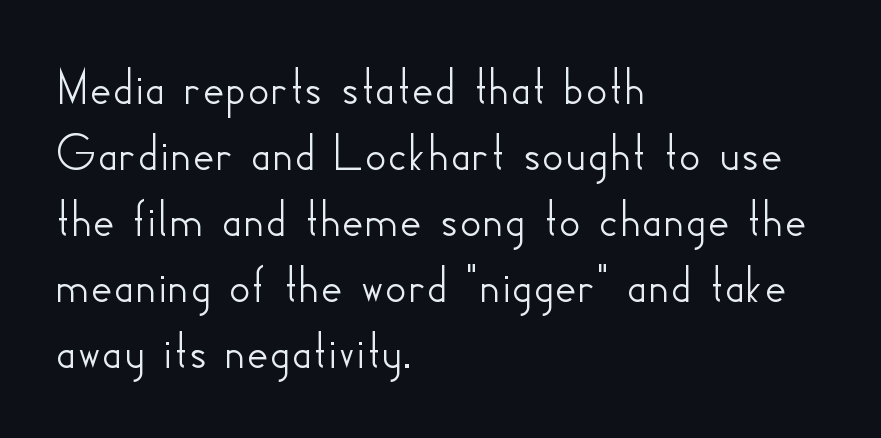
The image shows 54 px sans-serif type, upright; set left-aligned, line spacing 1.22x, normal letter spacing, not underlined; low stroke contrast and a small x-height.
